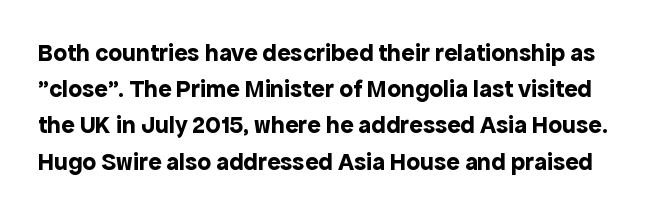
{"italic": "no", "bold": "yes", "underline": "no", "line_spacing": "normal", "line_spacing_ratio": 1.45, "letter_spacing": "normal", "letter_spacing_em": 0.0, "glyph_px": 25}
